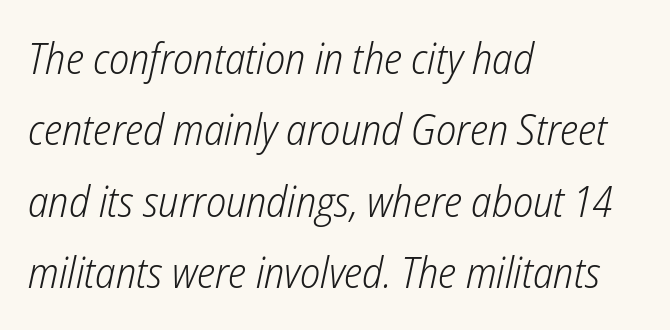
{"italic": "yes", "lean": "right", "slant_degrees": 12, "bold": "no", "weight": "light", "width": "condensed", "stroke_contrast": "low", "x_height": "medium", "monospaced": "no", "underline": "no", "align": "left", "line_spacing": "normal", "line_spacing_ratio": 1.66, "letter_spacing": "normal", "letter_spacing_em": 0.0, "glyph_px": 43}
